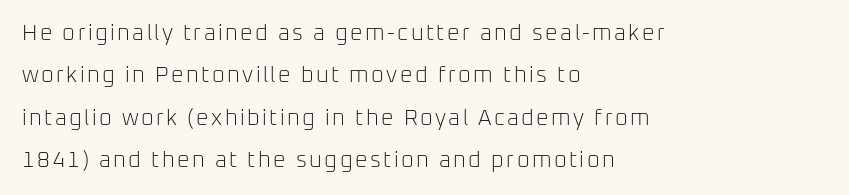
Q: Is the text bold? A: No.
Q: Is the text italic (slanted)? A: No, it is upright.
Q: Is the text underlined? A: No.
Q: How is the paragraph aligned? A: Left-aligned.
Q: Is the spacing between lines tight, normal or loose? A: Loose.
